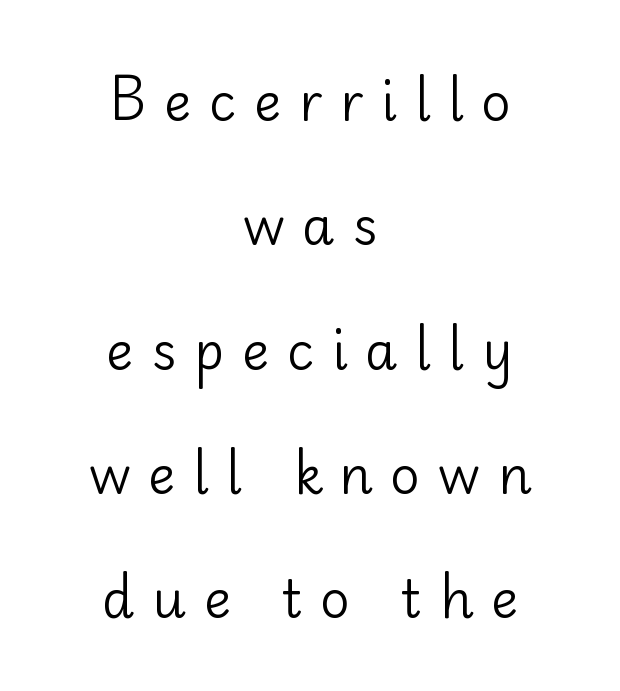
{"serif": "no", "italic": "no", "bold": "no", "weight": "regular", "width": "normal", "stroke_contrast": "low", "x_height": "small", "monospaced": "no", "underline": "no", "align": "center", "line_spacing": "loose", "line_spacing_ratio": 2.39, "letter_spacing": "wide", "letter_spacing_em": 0.34, "glyph_px": 52}
